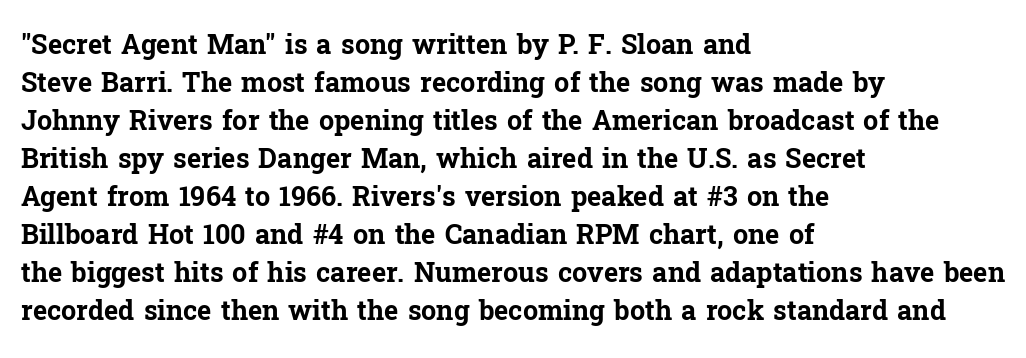
{"italic": "no", "bold": "yes", "underline": "no", "align": "left", "line_spacing": "normal", "line_spacing_ratio": 1.41, "letter_spacing": "normal", "letter_spacing_em": 0.0, "glyph_px": 27}
